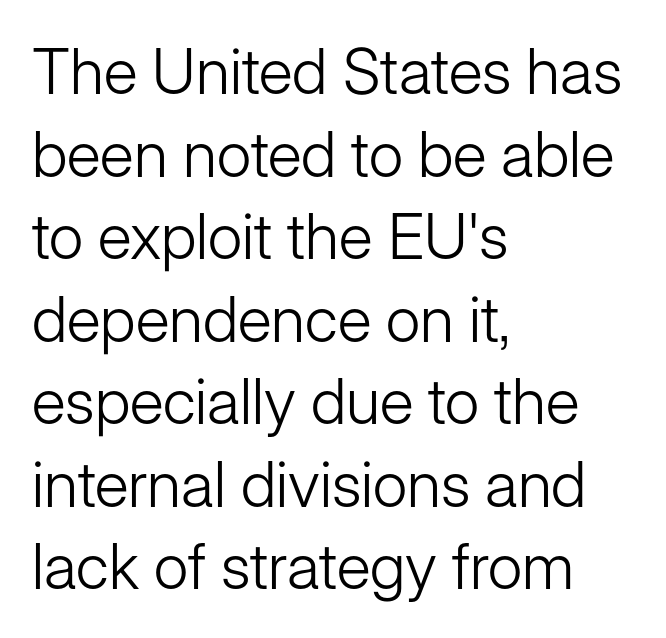
The image shows 63 px light sans-serif type, upright; set left-aligned, normal line spacing (1.31x), normal letter spacing, not underlined; low stroke contrast and a medium x-height.
